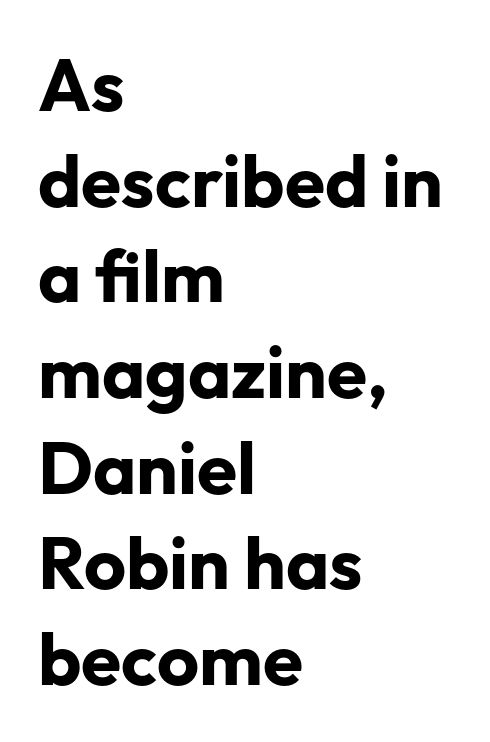
The compositor pushed each line to the left boundary. Stroke terminals: plain, sans-serif. Descenders hang freely into open space. This block has exactly the height ordinary leading produces. A typesetter would call this zero additional tracking.
